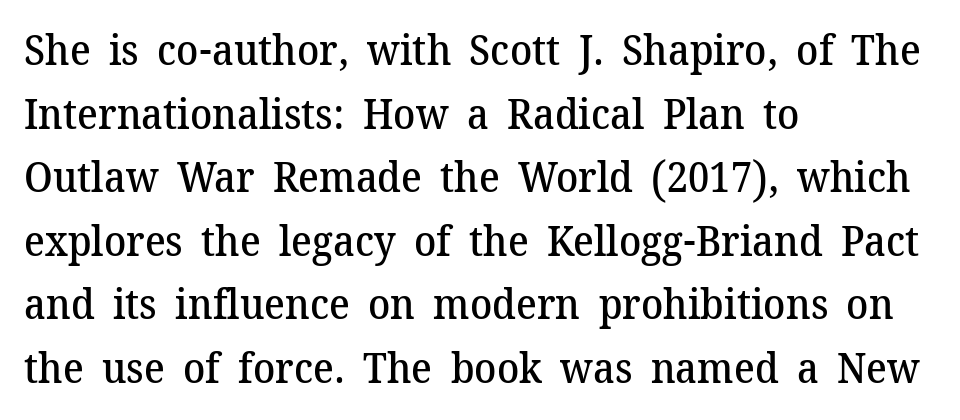
Inter-character spacing is left at the font's built-in metrics. Horizontal bands of white between lines are of average thickness. These lines are rendered in a variable-pitch font. Does the copy run flush right? No — it runs flush left. A fair bit of extra ink — the face is semibold, not bold.
